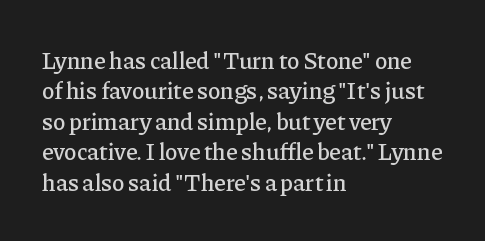
{"italic": "no", "underline": "no", "align": "left", "line_spacing": "normal", "line_spacing_ratio": 1.27, "letter_spacing": "normal", "letter_spacing_em": 0.0, "glyph_px": 24}
